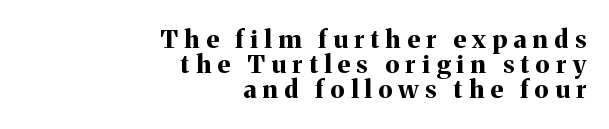
These lines are set flush right with a ragged left edge. Is there any slant? The stems are plumb. Caption: expanded tracking, letters set apart. Whoever set this chose condensed vertical rhythm over breathing room. This rendering features lettering with no underline. A dark, heavy texture on the line: the type is bold.
